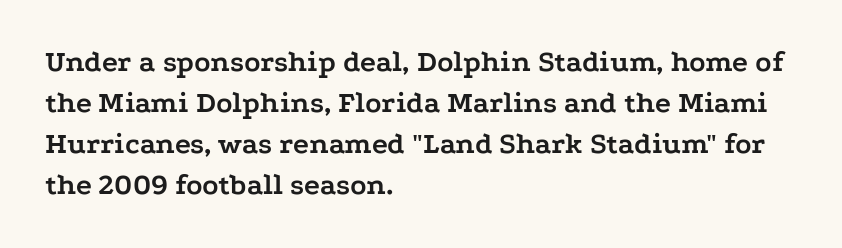
The image shows 30 px semibold, wide serif type, upright; set left-aligned, normal line spacing (1.37x), normal letter spacing, not underlined; low stroke contrast and a medium x-height.
